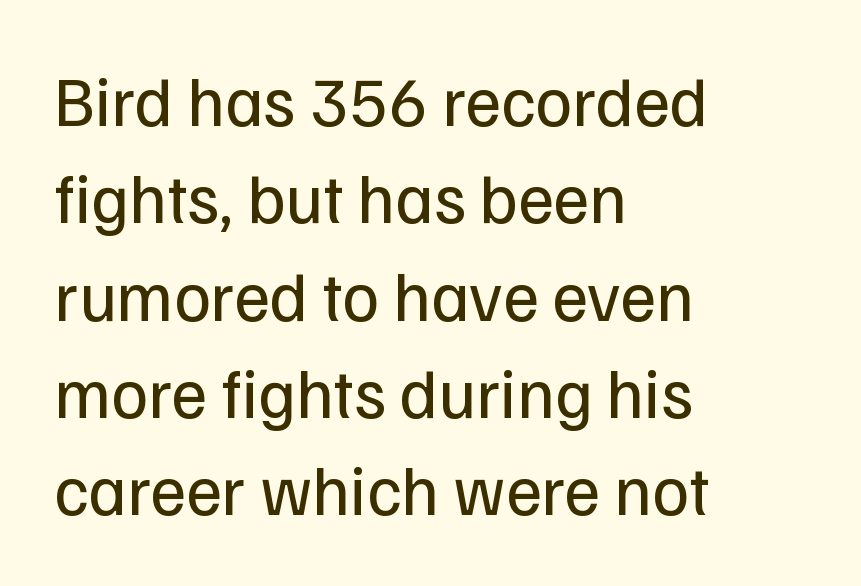
The image shows 70 px regular-weight sans-serif type, upright; set left-aligned, normal line spacing (1.39x), normal letter spacing, not underlined; low stroke contrast and a medium x-height.
